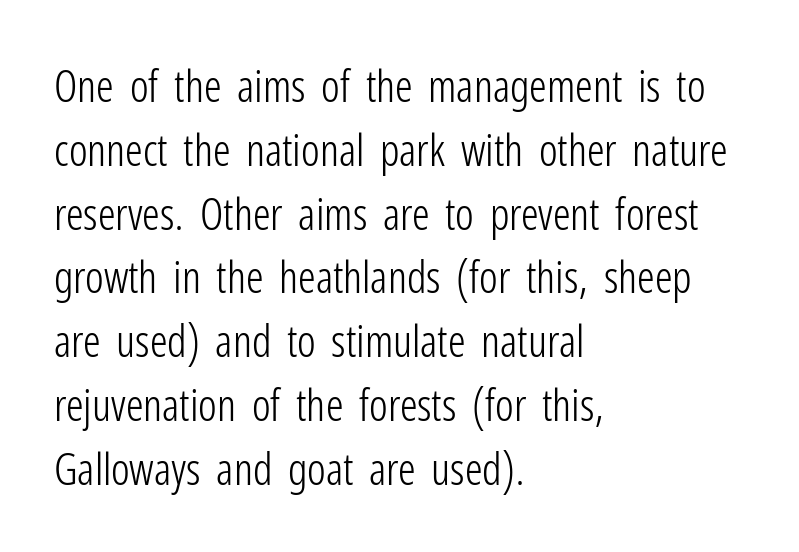
Q: Is the text bold? A: No.
Q: Is the text italic (slanted)? A: No, it is upright.
Q: Is the typeface a serif or a sans-serif typeface? A: Sans-serif.
Q: Is the text underlined? A: No.
Q: How is the paragraph aligned? A: Left-aligned.
Q: Is the spacing between letters normal or unusually wide? A: Normal.
Q: Is the spacing between lines tight, normal or loose? A: Normal.
Q: Width (condensed, normal, or wide)? A: Condensed.
Q: Stroke contrast? A: Low.
Q: x-height? A: Medium.
Q: Monospaced? A: No.
